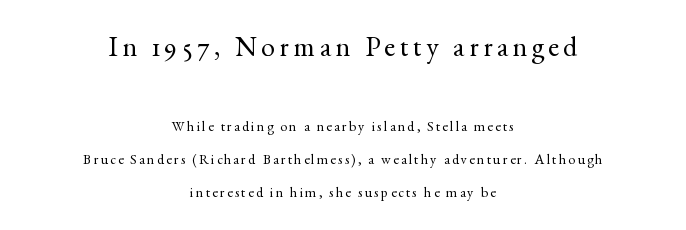
{"serif": "yes", "italic": "no", "bold": "no", "weight": "regular", "width": "normal", "x_height": "small", "monospaced": "no", "underline": "no", "align": "center", "line_spacing": "loose", "line_spacing_ratio": 2.37, "larger_block": "first", "size_ratio": 2.0, "glyph_px": 28}
